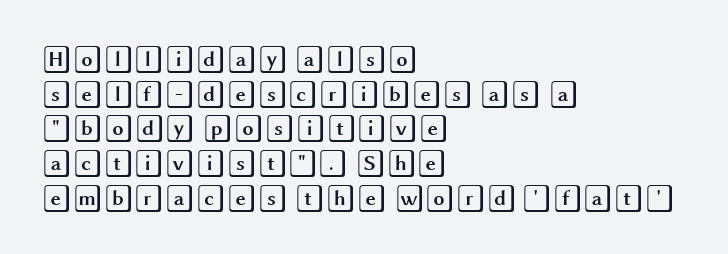
The image shows 28 px wide type, upright; set left-aligned, line spacing 1.24x, normal letter spacing, not underlined; a large x-height.
